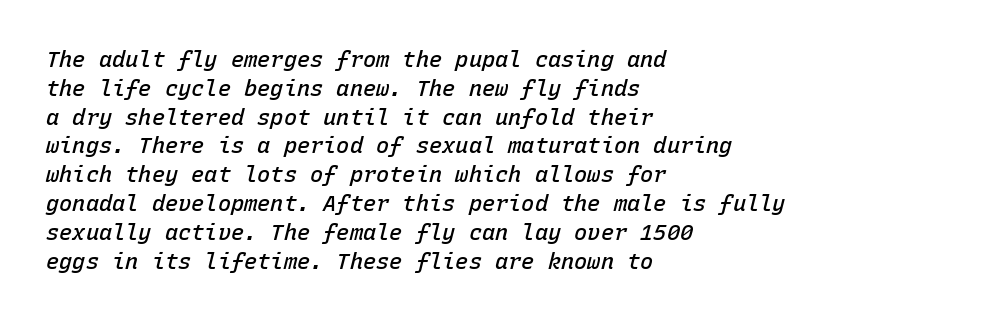
Bold? Not quite — semibold, heavier than regular but stopping short. A typesetter would mark this as italic. The glyphs are unaccompanied by any horizontal stroke below them. The lines are quadded left.
